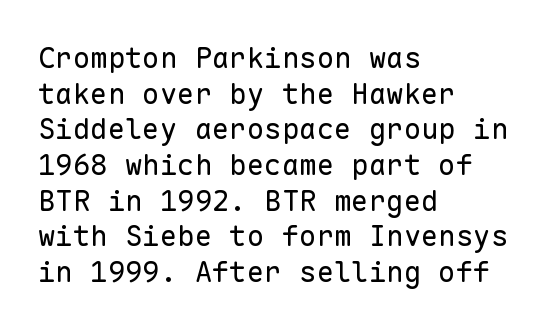
Q: Is the text bold? A: No.
Q: Is the text italic (slanted)? A: No, it is upright.
Q: Is the typeface a serif or a sans-serif typeface? A: Sans-serif.
Q: Is the text underlined? A: No.
Q: How is the paragraph aligned? A: Left-aligned.
Q: Is the spacing between letters normal or unusually wide? A: Normal.
Q: Width (condensed, normal, or wide)? A: Normal.
Q: Stroke contrast? A: Low.
Q: x-height? A: Medium.
Q: Monospaced? A: Yes.
